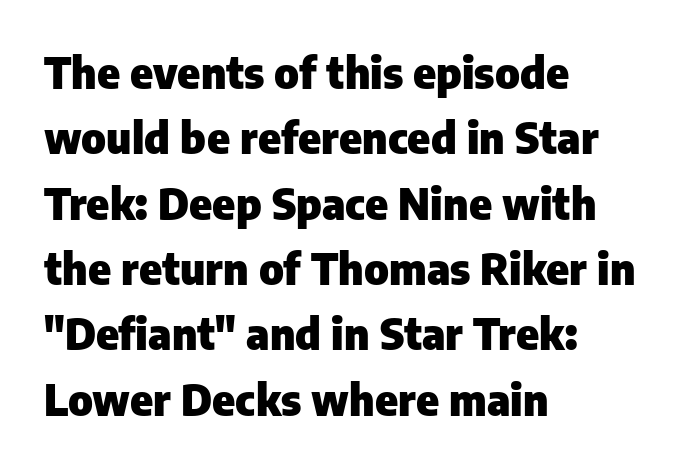
Q: Is the text bold? A: Yes.
Q: Is the text italic (slanted)? A: No, it is upright.
Q: Is the typeface a serif or a sans-serif typeface? A: Sans-serif.
Q: Is the text underlined? A: No.
Q: How is the paragraph aligned? A: Left-aligned.
Q: Is the spacing between letters normal or unusually wide? A: Normal.
Q: Is the spacing between lines tight, normal or loose? A: Normal.
Q: Width (condensed, normal, or wide)? A: Normal.
Q: Stroke contrast? A: Low.
Q: x-height? A: Medium.
Q: Monospaced? A: No.
